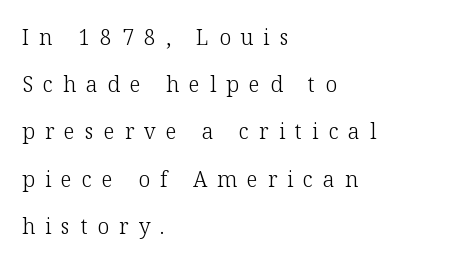
Q: Is the text bold? A: No.
Q: Is the text italic (slanted)? A: No, it is upright.
Q: Is the text underlined? A: No.
Q: How is the paragraph aligned? A: Left-aligned.
Q: Is the spacing between letters normal or unusually wide? A: Unusually wide.
Q: Is the spacing between lines tight, normal or loose? A: Loose.
